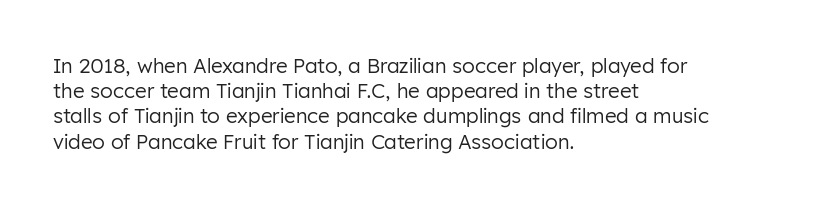
The image shows 20 px text type, upright; set left-aligned, normal line spacing (1.26x), normal letter spacing, not underlined.
